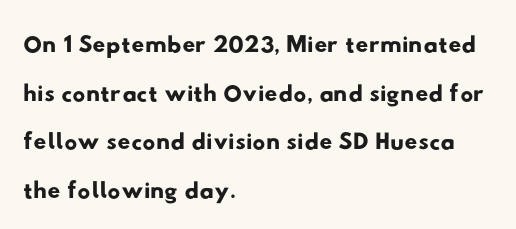
The image shows 36 px wide sans-serif type; set left-aligned, normal line spacing (1.35x), normal letter spacing, not underlined; low stroke contrast and a small x-height.
